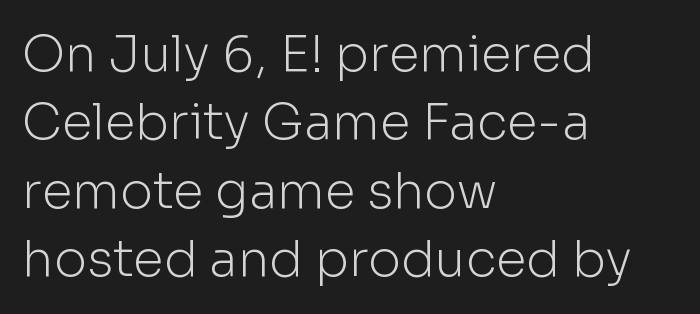
The image shows 50 px light sans-serif type, upright; set left-aligned, normal line spacing (1.37x), normal letter spacing, not underlined; low stroke contrast and a medium x-height.
